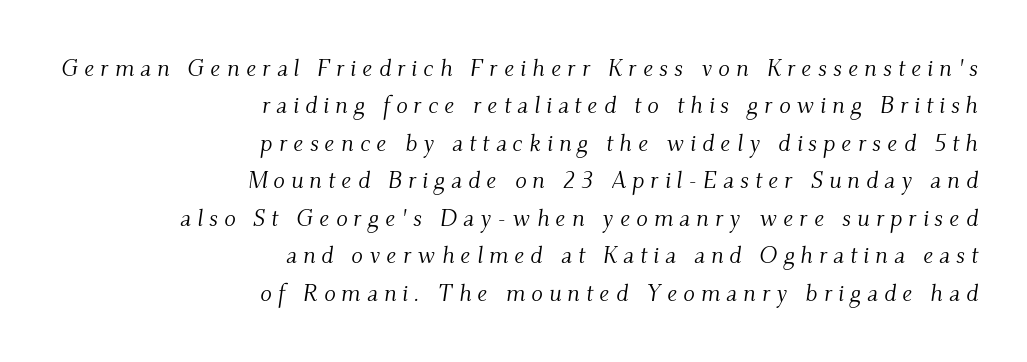
Q: Is the text bold? A: No.
Q: Is the text italic (slanted)? A: Yes, it leans right by about 9 degrees.
Q: Is the text underlined? A: No.
Q: How is the paragraph aligned? A: Right-aligned.
Q: Is the spacing between letters normal or unusually wide? A: Unusually wide.
Q: Is the spacing between lines tight, normal or loose? A: Normal.
